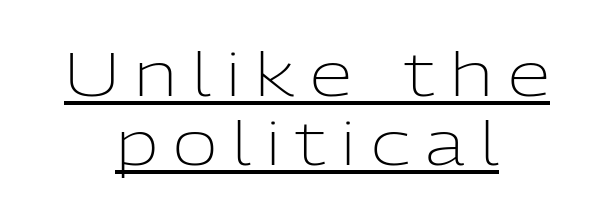
The face used here appears with an underline applied. Vertically, the passage feels compressed, each row crowding the next. The letters advance in unequal steps, a hallmark of proportional type. Type style note: lacks serifs. Rendered with straight, roman letterforms. There is plenty of visible air inserted between adjacent glyphs.
